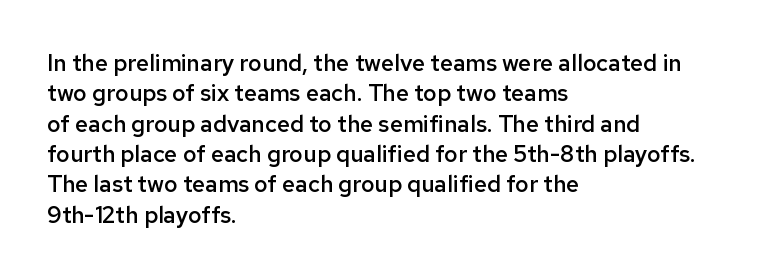
Q: Is the text bold? A: Semi-bold.
Q: Is the text italic (slanted)? A: No, it is upright.
Q: Is the text underlined? A: No.
Q: How is the paragraph aligned? A: Left-aligned.
Q: Is the spacing between letters normal or unusually wide? A: Normal.
Q: Is the spacing between lines tight, normal or loose? A: Normal.
